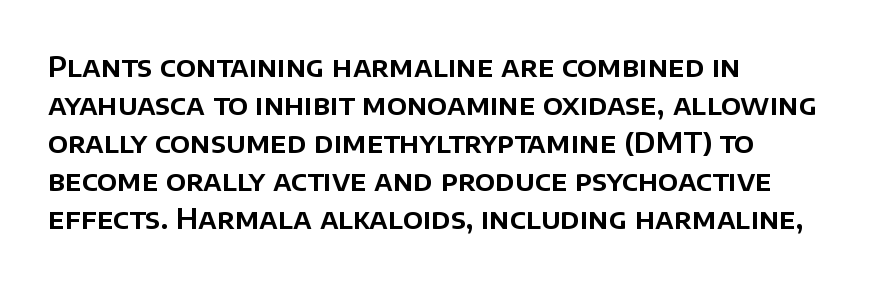
{"serif": "no", "italic": "no", "width": "normal", "stroke_contrast": "low", "x_height": "large", "monospaced": "no", "underline": "no", "align": "left", "line_spacing": "normal", "line_spacing_ratio": 1.36, "letter_spacing": "normal", "letter_spacing_em": 0.0, "glyph_px": 28}
